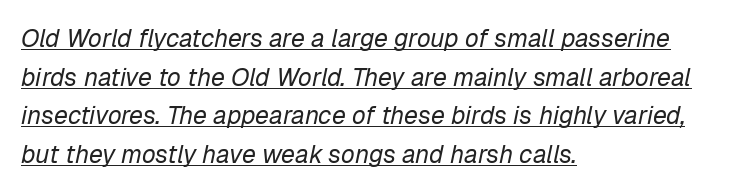
Q: Is the text bold? A: No.
Q: Is the text italic (slanted)? A: Yes, it leans right by about 12 degrees.
Q: Is the text underlined? A: Yes.
Q: How is the paragraph aligned? A: Left-aligned.
Q: Is the spacing between letters normal or unusually wide? A: Normal.
Q: Is the spacing between lines tight, normal or loose? A: Normal.
